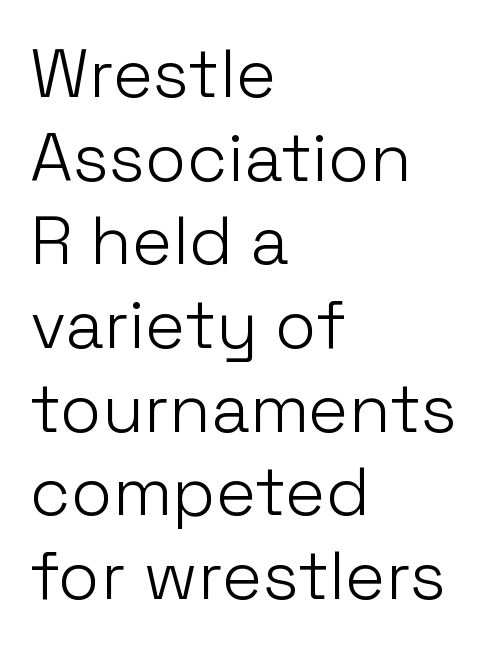
Serifs: no, the terminals of the letterforms are clean. Character widths vary here, with narrow letters taking less room than wide ones. Characters follow at the spacing the type designer built in. Designer's note — italics off, roman on. The zone under the glyphs is completely vacant. Letters have the restrained weight of plain body copy at most.
